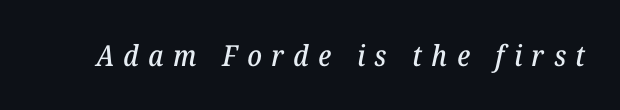
Q: Is the text italic (slanted)? A: Yes, it leans right by about 12 degrees.
Q: Is the typeface a serif or a sans-serif typeface? A: Serif.
Q: Is the text underlined? A: No.
Q: Is the spacing between letters normal or unusually wide? A: Unusually wide.
Q: Width (condensed, normal, or wide)? A: Normal.
Q: Stroke contrast? A: Low.
Q: x-height? A: Medium.
Q: Monospaced? A: No.
